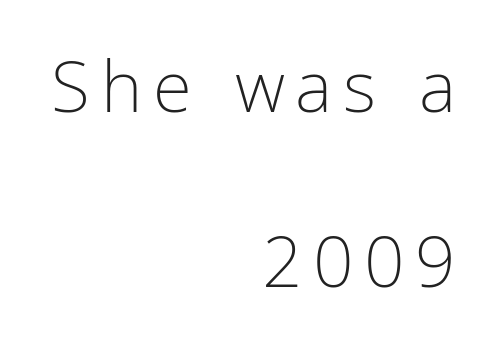
The image shows 71 px light, condensed sans-serif type, upright; set right-aligned, loose line spacing (2.46x), not underlined; low stroke contrast and a medium x-height.
